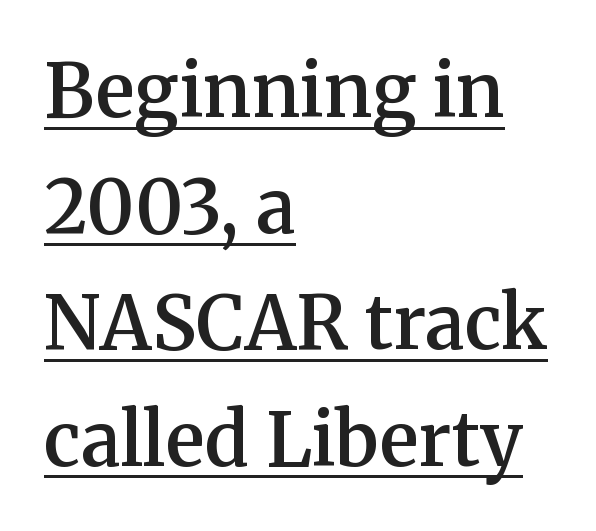
The image shows 74 px semibold serif type, upright; set left-aligned, normal line spacing (1.57x), normal letter spacing, underlined; medium stroke contrast and a medium x-height.
